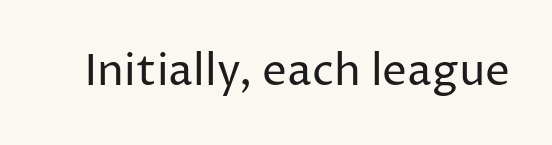
A roman cut, with each character standing at attention. Spacing between characters is what you'd get straight out of the box. A typesetter would call this proportional, since set widths differ per character. Check where the strokes stop: nothing finishes them off — pure sans.
